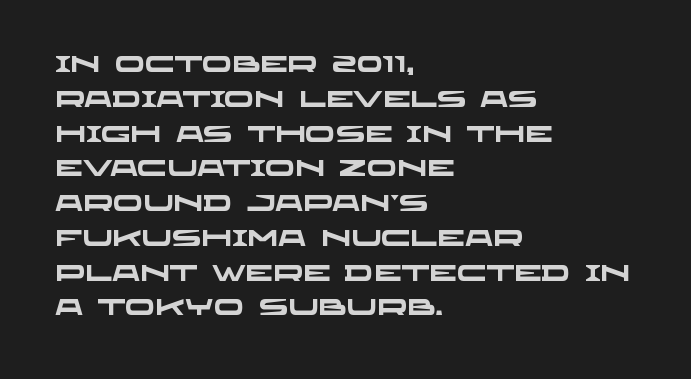
Q: Is the text bold? A: Yes.
Q: Is the text underlined? A: No.
Q: How is the paragraph aligned? A: Left-aligned.
Q: Is the spacing between letters normal or unusually wide? A: Normal.
Q: Is the spacing between lines tight, normal or loose? A: Normal.
